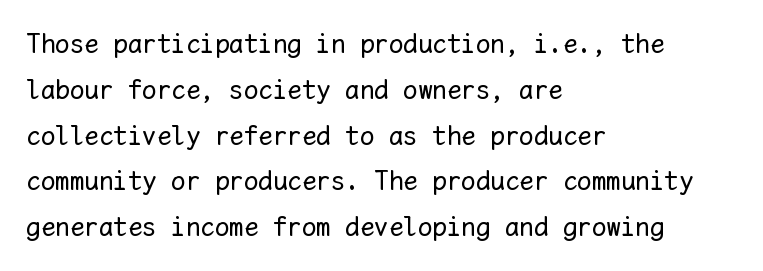
{"italic": "no", "bold": "no", "weight": "regular", "width": "normal", "stroke_contrast": "low", "x_height": "medium", "monospaced": "yes", "underline": "no", "align": "left", "line_spacing": "normal", "line_spacing_ratio": 1.58, "letter_spacing": "normal", "letter_spacing_em": 0.0, "glyph_px": 29}
